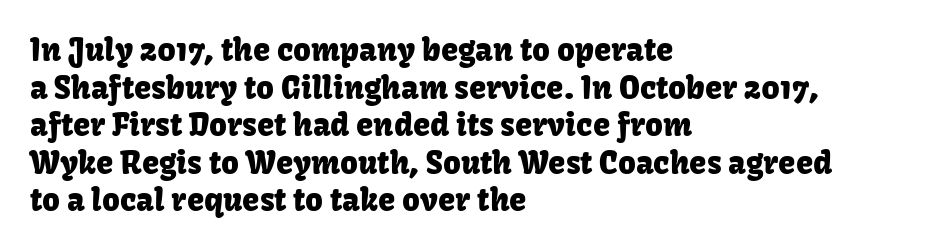
The lettering holds an erect, upright posture throughout. Teacher's note: observe the even left margin — that is flush-left alignment. Tracking here is standard; glyphs follow each other at the usual distance. The words here are not underlined. To sum up the face: it is a sans, with no serifs. Note the varied advance widths — an 'i' is clearly narrower than an 'm'.
